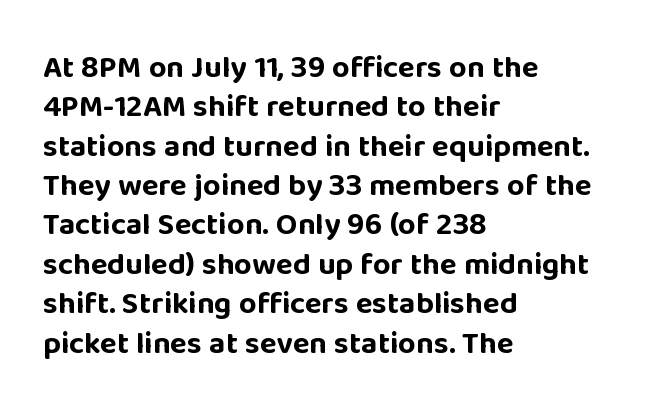
Q: Is the text bold? A: Yes.
Q: Is the text italic (slanted)? A: No, it is upright.
Q: Is the typeface a serif or a sans-serif typeface? A: Sans-serif.
Q: Is the text underlined? A: No.
Q: How is the paragraph aligned? A: Left-aligned.
Q: Is the spacing between letters normal or unusually wide? A: Normal.
Q: Is the spacing between lines tight, normal or loose? A: Normal.
Q: Width (condensed, normal, or wide)? A: Normal.
Q: Stroke contrast? A: Low.
Q: x-height? A: Large.
Q: Monospaced? A: No.
